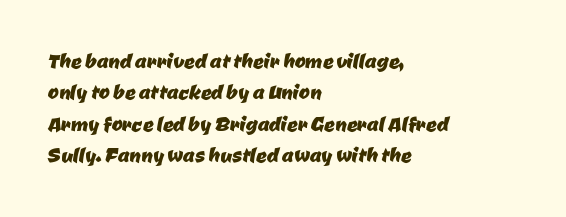
The paragraph shown leans on its left margin. The glyphs are unaccompanied by any horizontal stroke below them. Words appear dense and cohesive because spacing is normal.
